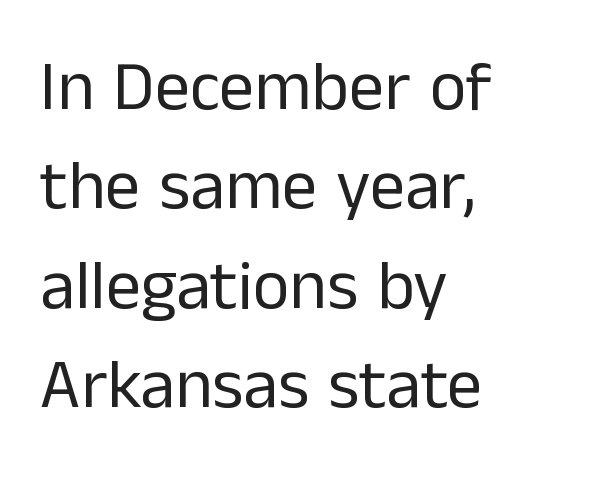
{"serif": "no", "italic": "no", "bold": "no", "weight": "regular", "width": "normal", "stroke_contrast": "low", "x_height": "medium", "monospaced": "no", "underline": "no", "align": "left", "line_spacing": "normal", "line_spacing_ratio": 1.42, "letter_spacing": "normal", "letter_spacing_em": 0.0, "glyph_px": 70}
